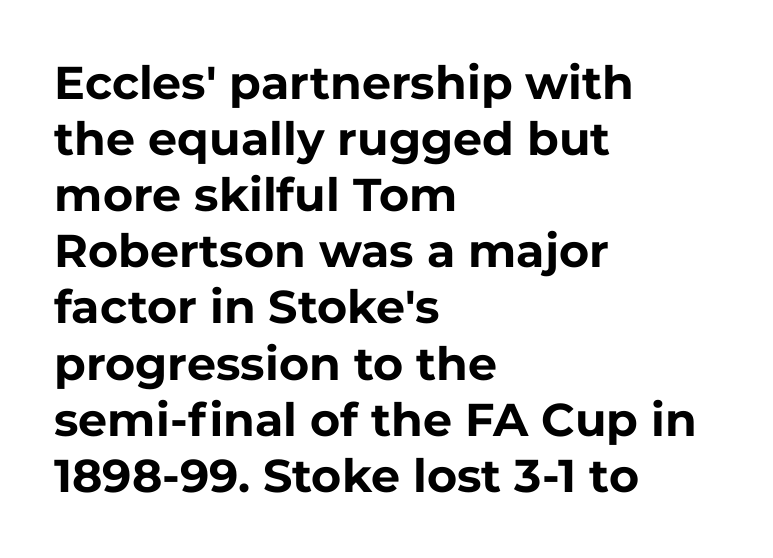
{"serif": "no", "italic": "no", "bold": "yes", "weight": "bold", "width": "normal", "stroke_contrast": "low", "x_height": "medium", "monospaced": "no", "underline": "no", "align": "left", "line_spacing_ratio": 1.22, "letter_spacing": "normal", "letter_spacing_em": 0.0, "glyph_px": 46}
